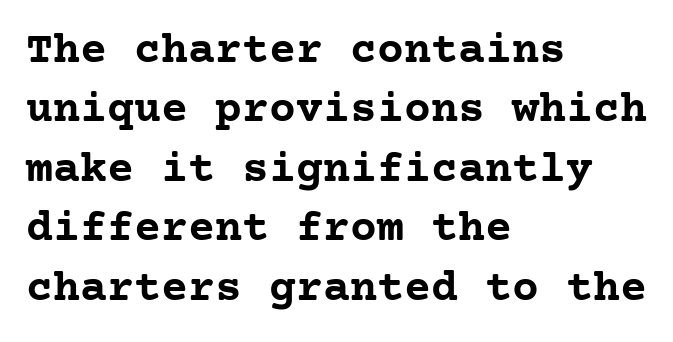
{"serif": "yes", "italic": "no", "bold": "yes", "weight": "semibold", "width": "normal", "stroke_contrast": "low", "x_height": "medium", "underline": "no", "align": "left", "line_spacing": "normal", "line_spacing_ratio": 1.32, "letter_spacing": "normal", "letter_spacing_em": 0.0, "glyph_px": 45}
